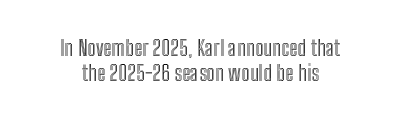
Q: Is the text italic (slanted)? A: No, it is upright.
Q: Is the text underlined? A: No.
Q: How is the paragraph aligned? A: Centered.
Q: Is the spacing between letters normal or unusually wide? A: Normal.
Q: Is the spacing between lines tight, normal or loose? A: Tight.
